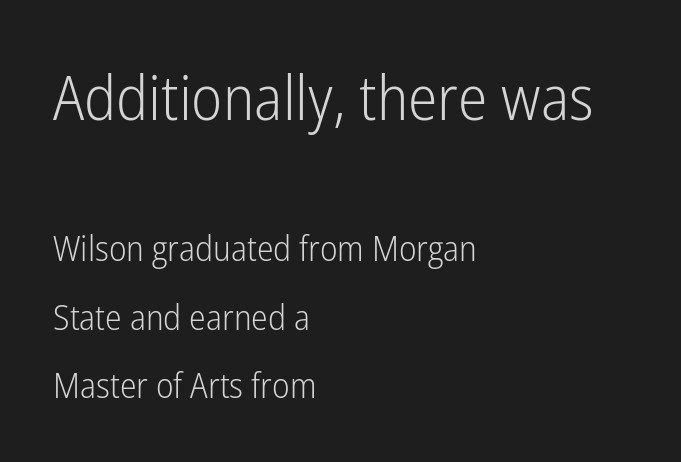
The upper block of text is set noticeably larger than the block beneath it. Type style note: lacks serifs. These glyphs show unthickened strokes, regular width or finer. Only glyphs here, with clear space below each row.
